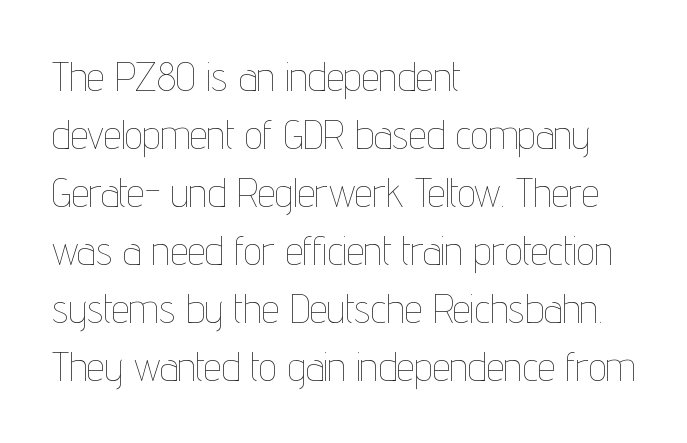
These lines were composed using upright roman letters. Unbolded letterforms with no extra heft. The strip under each line holds only bare page. Letter spacing: default. Notice how the passage keeps a crisp vertical edge on the left only. These lines are rendered in a variable-pitch font.
